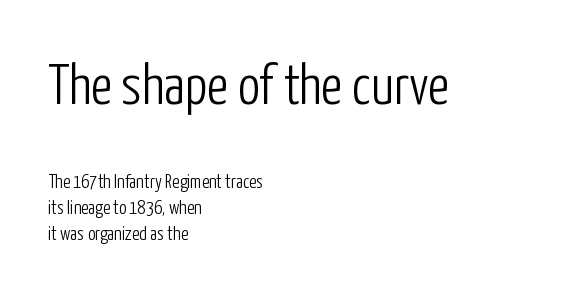
Q: Is the text bold? A: No.
Q: Is the text italic (slanted)? A: No, it is upright.
Q: Is the typeface a serif or a sans-serif typeface? A: Sans-serif.
Q: Is the text underlined? A: No.
Q: How is the paragraph aligned? A: Left-aligned.
Q: Is the spacing between letters normal or unusually wide? A: Normal.
Q: Is the spacing between lines tight, normal or loose? A: Normal.
Q: Which block of text is set in a larger size, the first (top) or the second (bottom)? A: The first (top) one.
Q: Width (condensed, normal, or wide)? A: Condensed.
Q: Stroke contrast? A: Low.
Q: x-height? A: Medium.
Q: Monospaced? A: No.
